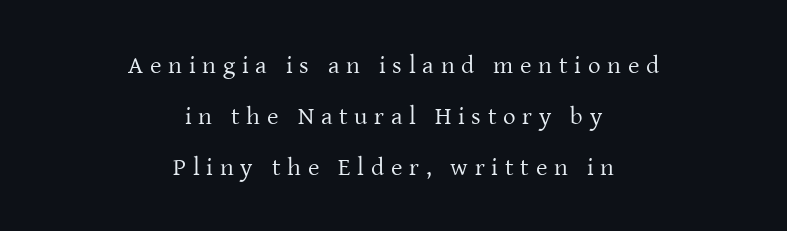
{"italic": "no", "bold": "no", "underline": "no", "align": "center", "line_spacing": "loose", "line_spacing_ratio": 2.05, "letter_spacing": "wide", "letter_spacing_em": 0.27, "glyph_px": 25}
